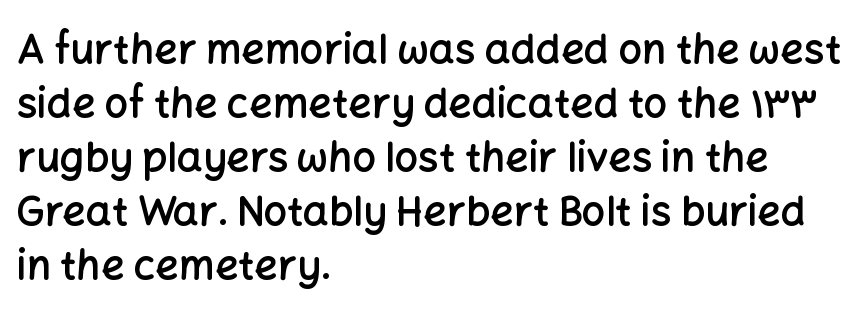
{"serif": "no", "italic": "no", "bold": "semi", "weight": "semibold", "width": "normal", "stroke_contrast": "low", "x_height": "medium", "monospaced": "no", "underline": "no", "align": "left", "line_spacing": "normal", "line_spacing_ratio": 1.32, "letter_spacing": "normal", "letter_spacing_em": 0.0, "glyph_px": 41}
